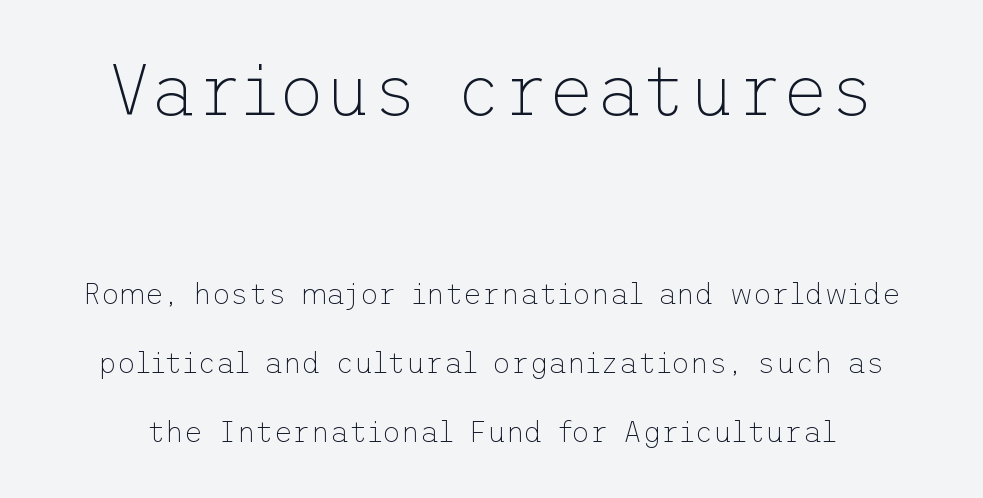
Visually, the top section dominates because its glyphs are scaled up. The designer went with a sans here, leaving each stem footless. A light-to-regular cut is what we see here. The designer dialed line spacing up above the default. Tracking here is standard; glyphs follow each other at the usual distance.
